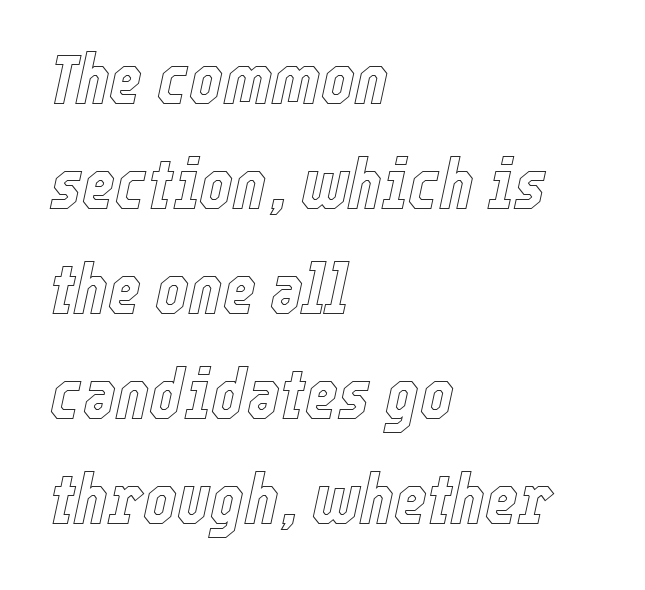
Q: Is the text italic (slanted)? A: Yes, it leans right by about 12 degrees.
Q: Is the text underlined? A: No.
Q: How is the paragraph aligned? A: Left-aligned.
Q: Is the spacing between letters normal or unusually wide? A: Normal.
Q: Is the spacing between lines tight, normal or loose? A: Normal.
Q: Width (condensed, normal, or wide)? A: Condensed.
Q: x-height? A: Medium.
Q: Monospaced? A: No.
